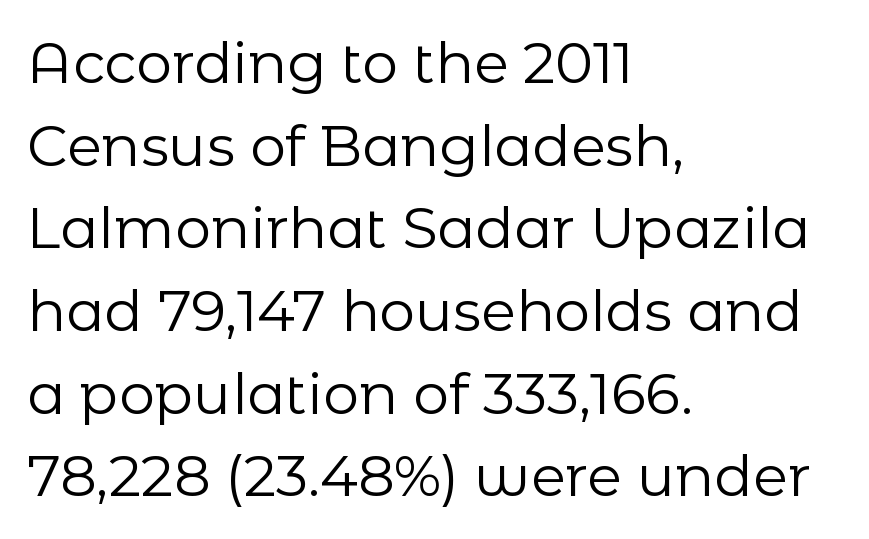
The horizontal fit of the characters is conventional and even. Observe the absence of serifs on each vertical stroke in this sample. Each stroke keeps to a modest, everyday thickness or less. Evenly set lines give the paragraph a standard silhouette. The lettering holds an erect, upright posture throughout. Any mark beneath the type? The region is blank.
